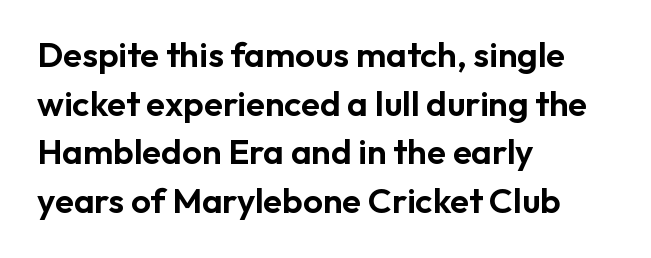
{"serif": "no", "italic": "no", "width": "normal", "stroke_contrast": "low", "x_height": "medium", "monospaced": "no", "underline": "no", "align": "left", "line_spacing": "normal", "line_spacing_ratio": 1.39, "letter_spacing": "normal", "letter_spacing_em": 0.0, "glyph_px": 35}
